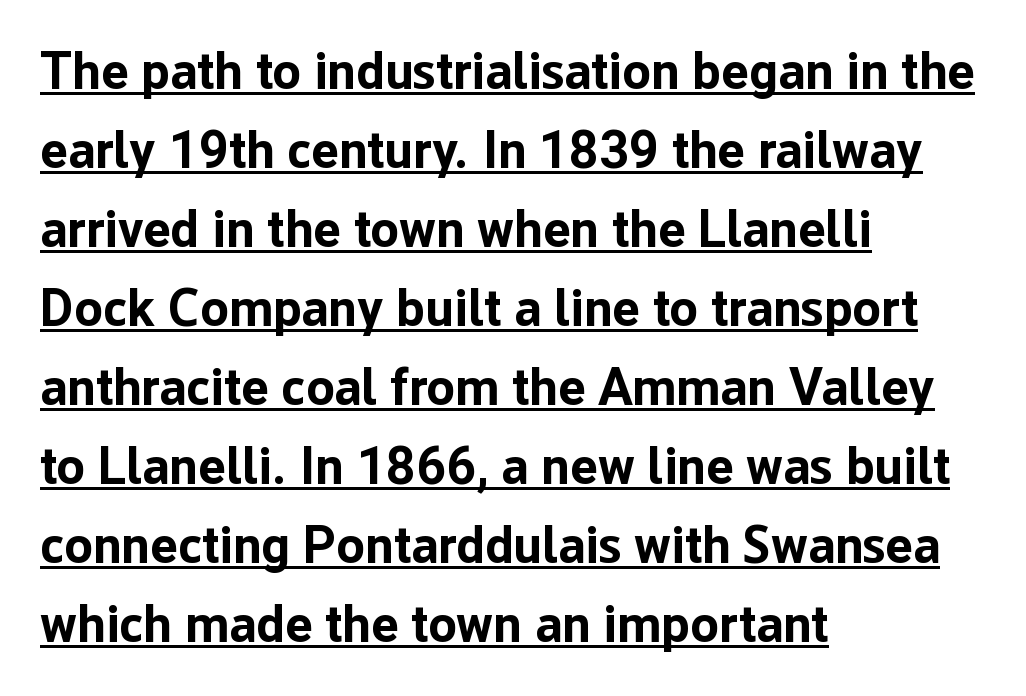
Every row of glyphs begins at an identical x-position on the left. Stroke thickness is high; the sample reads as a true bold. Quick note: not italic, upright. A typesetter would call this proportional, since set widths differ per character. Reading down the column, the eye jumps a familiar distance to each next line. Serifs: no, the terminals of the letterforms are clean.
